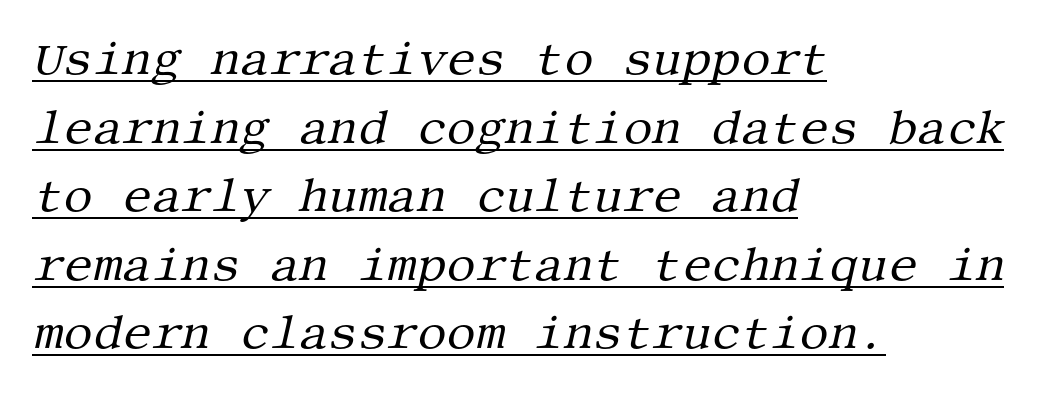
{"serif": "yes", "italic": "yes", "lean": "right", "slant_degrees": 13, "bold": "no", "weight": "regular", "width": "normal", "stroke_contrast": "medium", "x_height": "large", "underline": "yes", "align": "left", "line_spacing": "normal", "line_spacing_ratio": 1.49, "letter_spacing": "normal", "letter_spacing_em": 0.0, "glyph_px": 46}
